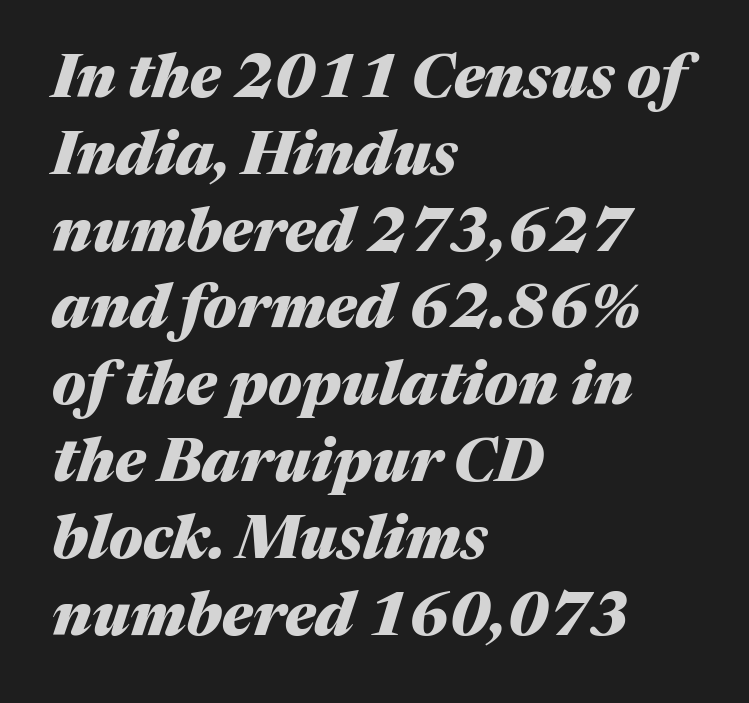
Q: Is the text bold? A: Yes.
Q: Is the text italic (slanted)? A: Yes, it leans right by about 17 degrees.
Q: Is the text underlined? A: No.
Q: How is the paragraph aligned? A: Left-aligned.
Q: Is the spacing between letters normal or unusually wide? A: Normal.
Q: Is the spacing between lines tight, normal or loose? A: Normal.
Q: Width (condensed, normal, or wide)? A: Normal.
Q: Stroke contrast? A: Medium.
Q: x-height? A: Medium.
Q: Monospaced? A: No.
